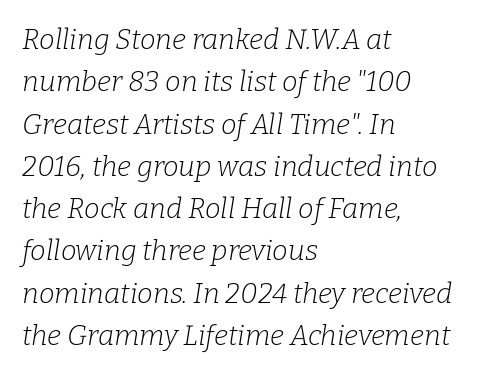
Q: Is the text bold? A: No.
Q: Is the text italic (slanted)? A: Yes, it leans right by about 9 degrees.
Q: Is the typeface a serif or a sans-serif typeface? A: Serif.
Q: Is the text underlined? A: No.
Q: How is the paragraph aligned? A: Left-aligned.
Q: Is the spacing between letters normal or unusually wide? A: Normal.
Q: Is the spacing between lines tight, normal or loose? A: Normal.
Q: Width (condensed, normal, or wide)? A: Normal.
Q: Stroke contrast? A: Low.
Q: x-height? A: Medium.
Q: Monospaced? A: No.
